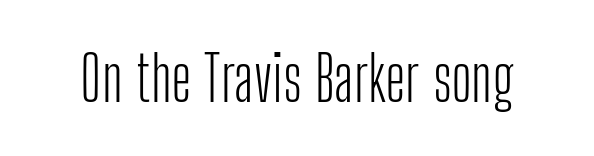
The image shows 62 px light, condensed sans-serif type, upright; set normal letter spacing, not underlined; low stroke contrast and a medium x-height.
